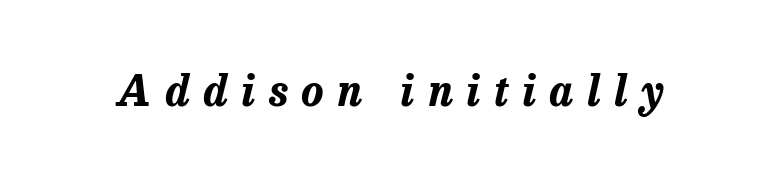
{"italic": "yes", "lean": "right", "slant_degrees": 13, "bold": "yes", "weight": "bold", "width": "normal", "stroke_contrast": "low", "x_height": "medium", "monospaced": "no", "underline": "no", "letter_spacing": "wide", "letter_spacing_em": 0.33, "glyph_px": 42}
